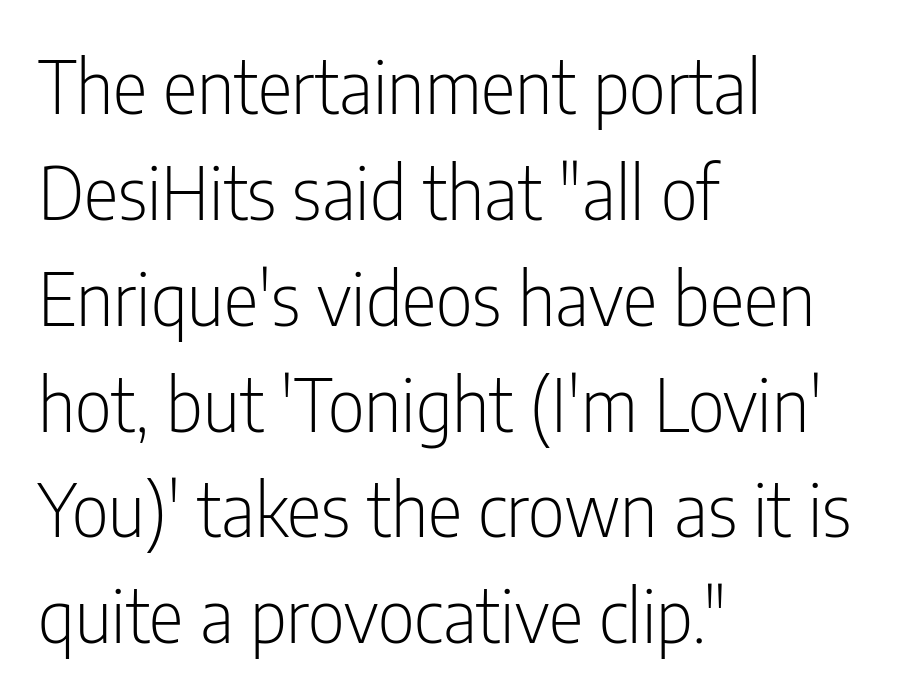
Q: Is the text bold? A: No.
Q: Is the text italic (slanted)? A: No, it is upright.
Q: Is the typeface a serif or a sans-serif typeface? A: Sans-serif.
Q: Is the text underlined? A: No.
Q: How is the paragraph aligned? A: Left-aligned.
Q: Is the spacing between letters normal or unusually wide? A: Normal.
Q: Is the spacing between lines tight, normal or loose? A: Normal.
Q: Width (condensed, normal, or wide)? A: Condensed.
Q: Stroke contrast? A: Low.
Q: x-height? A: Medium.
Q: Monospaced? A: No.
